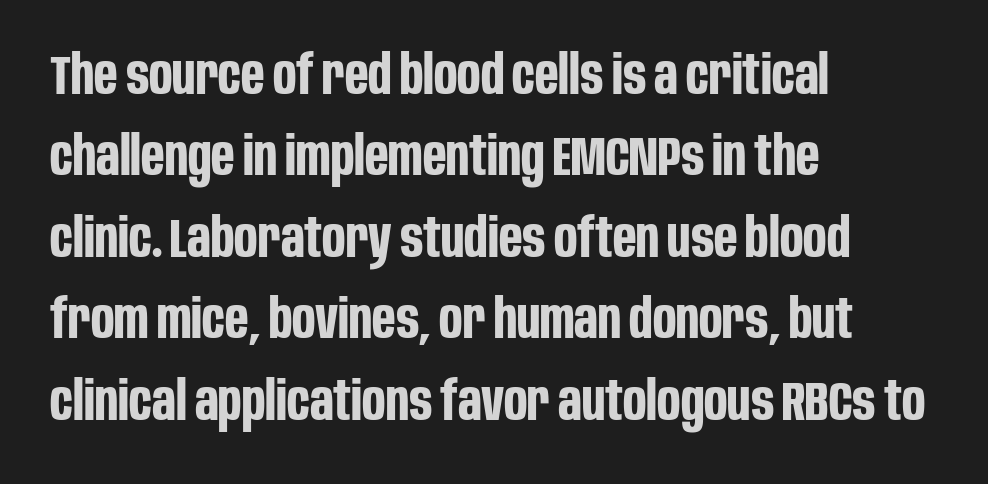
The passage shown is emphatically bold. This rendering uses left alignment, leaving the right contour irregular. The letterforms sit shoulder to shoulder at normal distance. Observe the absence of serifs on each vertical stroke in this sample. Interline gaps are of average width in this sample.
